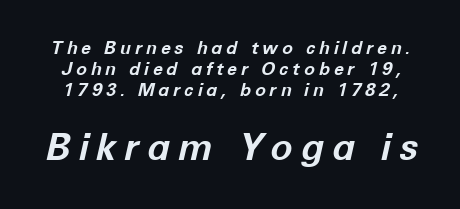
{"italic": "yes", "lean": "right", "slant_degrees": 12, "bold": "yes", "weight": "bold", "width": "normal", "stroke_contrast": "low", "x_height": "medium", "monospaced": "no", "underline": "no", "line_spacing_ratio": 1.18, "letter_spacing": "wide", "letter_spacing_em": 0.21, "larger_block": "second", "size_ratio": 2.06, "glyph_px": 37}
